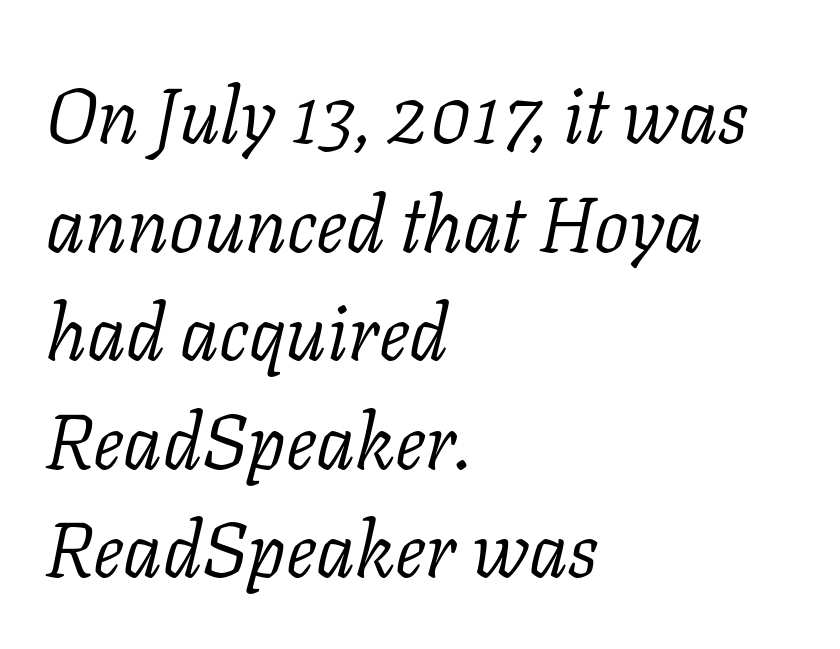
This sample has the flowing, uneven cadence of proportional lettering. Tall strokes in this sample are angled rather than plumb. Type without underlining. Summary of weight: not heavy and not bold.
